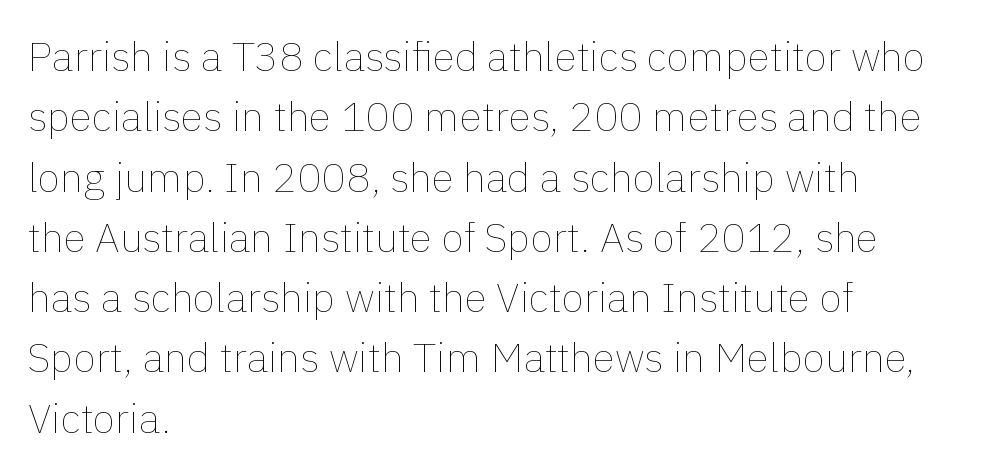
{"italic": "no", "bold": "no", "weight": "thin", "width": "normal", "x_height": "medium", "monospaced": "no", "underline": "no", "align": "left", "line_spacing": "normal", "line_spacing_ratio": 1.47, "letter_spacing": "normal", "letter_spacing_em": 0.0, "glyph_px": 41}
